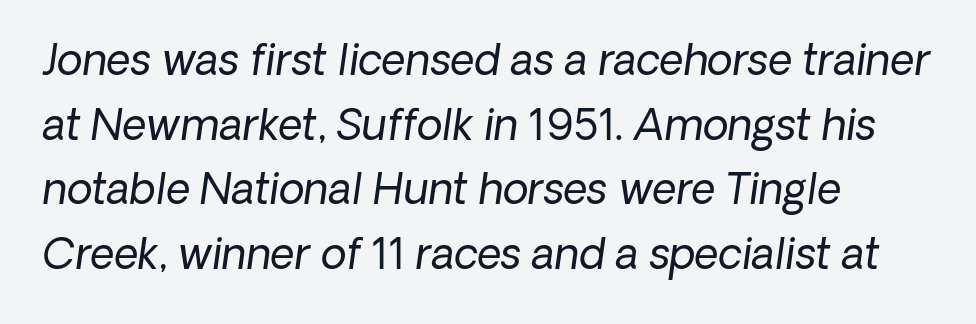
Q: Is the text bold? A: No.
Q: Is the text italic (slanted)? A: Yes, it leans right by about 8 degrees.
Q: Is the text underlined? A: No.
Q: How is the paragraph aligned? A: Left-aligned.
Q: Is the spacing between letters normal or unusually wide? A: Normal.
Q: Is the spacing between lines tight, normal or loose? A: Normal.
Q: Width (condensed, normal, or wide)? A: Normal.
Q: Stroke contrast? A: Low.
Q: x-height? A: Medium.
Q: Monospaced? A: No.
